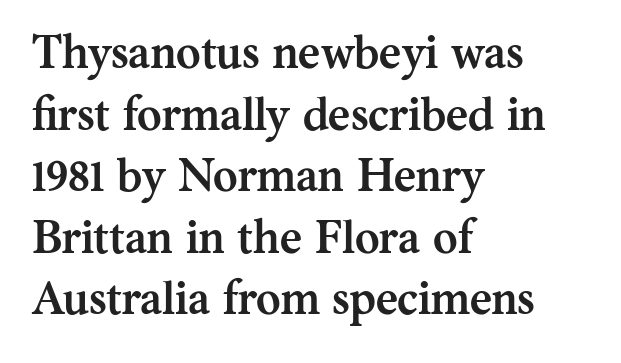
The letters sit at their default tracking, neither squeezed nor spread. Looks like regular typesetting: each glyph gets only the width it needs. The type family on display is of the serif kind. Every row of glyphs begins at an identical x-position on the left. Vertically, the passage feels balanced, rows spaced as you'd expect. Stroke thickness is high; the sample reads as a true bold.
